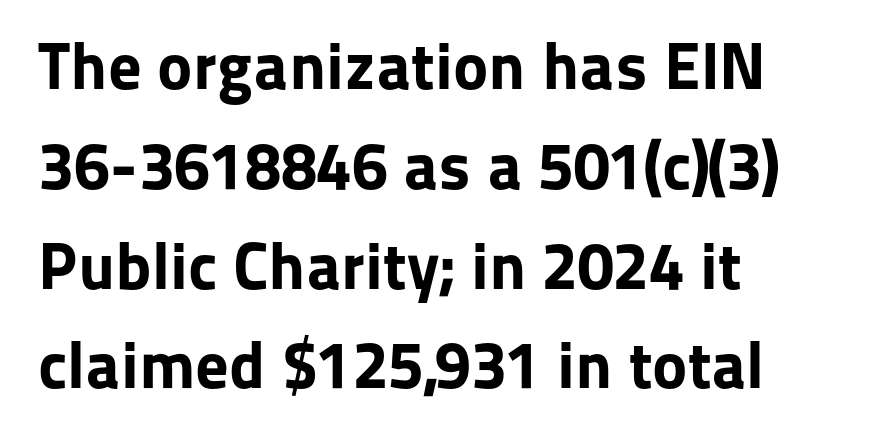
Q: Is the text bold? A: Yes.
Q: Is the text italic (slanted)? A: No, it is upright.
Q: Is the typeface a serif or a sans-serif typeface? A: Sans-serif.
Q: Is the text underlined? A: No.
Q: How is the paragraph aligned? A: Left-aligned.
Q: Is the spacing between letters normal or unusually wide? A: Normal.
Q: Is the spacing between lines tight, normal or loose? A: Normal.
Q: Width (condensed, normal, or wide)? A: Normal.
Q: Stroke contrast? A: Low.
Q: x-height? A: Medium.
Q: Monospaced? A: No.
